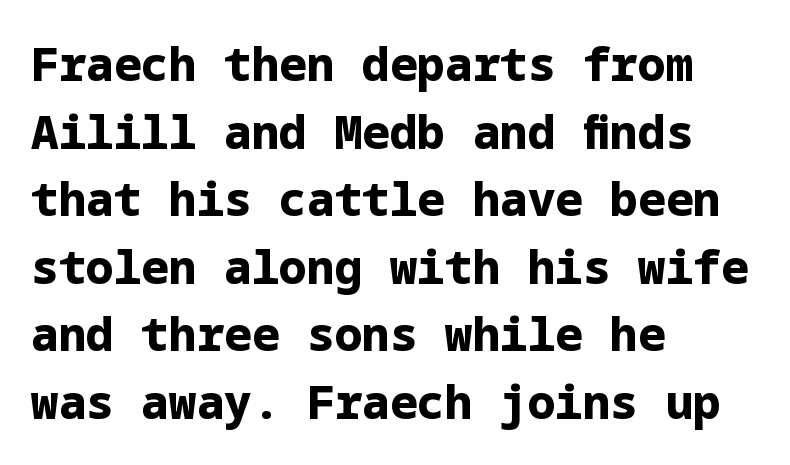
Q: Is the text bold? A: Yes.
Q: Is the text italic (slanted)? A: No, it is upright.
Q: Is the typeface a serif or a sans-serif typeface? A: Sans-serif.
Q: Is the text underlined? A: No.
Q: How is the paragraph aligned? A: Left-aligned.
Q: Is the spacing between letters normal or unusually wide? A: Normal.
Q: Is the spacing between lines tight, normal or loose? A: Normal.
Q: Width (condensed, normal, or wide)? A: Normal.
Q: Stroke contrast? A: Low.
Q: x-height? A: Medium.
